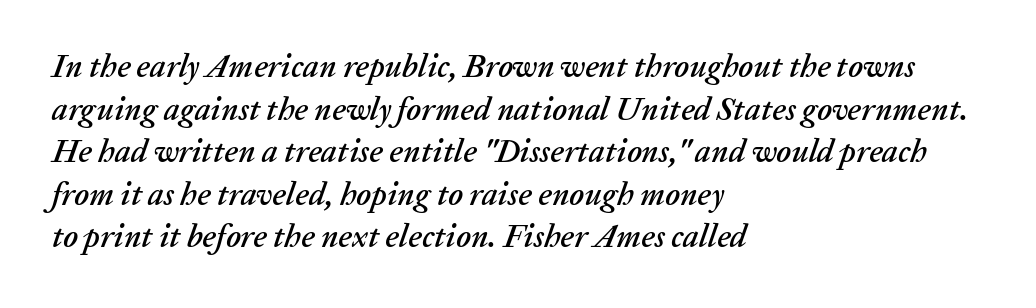
Every character sits at an angle, as italics do. The baseline area is clear. A typesetter would call this zero additional tracking. The face used here is proportionally spaced, like ordinary book or web type. The line-height multiplier appears to be the usual default.
